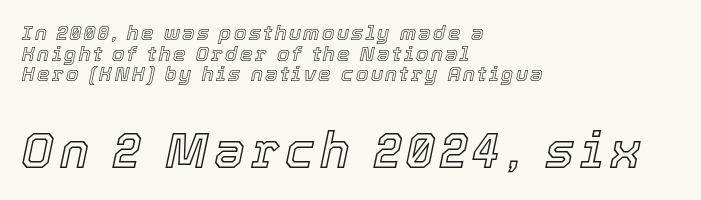
{"italic": "yes", "lean": "right", "slant_degrees": 12, "width": "normal", "x_height": "medium", "monospaced": "no", "underline": "no", "align": "left", "line_spacing": "tight", "line_spacing_ratio": 1.03, "larger_block": "second", "size_ratio": 2.45, "glyph_px": 49}
